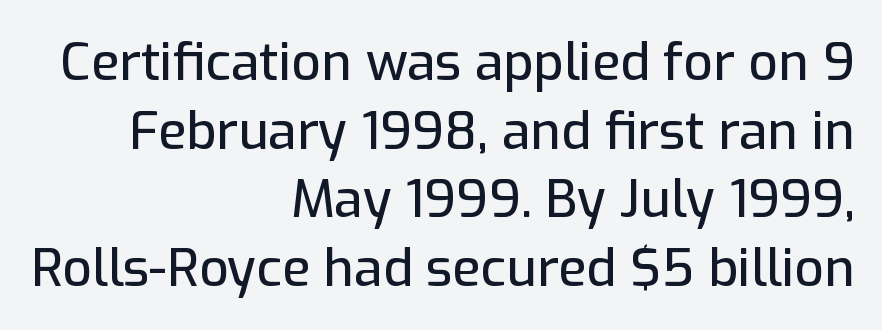
You could not count columns in this text — the font is proportionally spaced. The space beneath each line is pristine and unruled. The typeface chosen for these lines omits serifs. A typesetter would call this zero additional tracking. Tall strokes in this sample are plumb rather than angled. Interline gaps are of average width in this sample.
